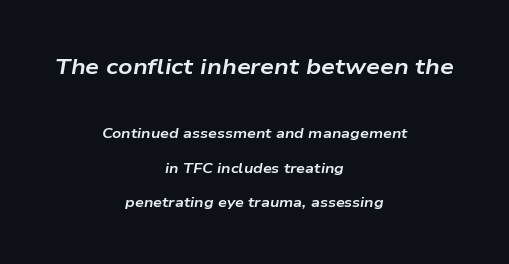
Q: Is the text bold? A: Yes.
Q: Is the text italic (slanted)? A: Yes, it leans right by about 9 degrees.
Q: Is the text underlined? A: No.
Q: How is the paragraph aligned? A: Centered.
Q: Is the spacing between letters normal or unusually wide? A: Normal.
Q: Is the spacing between lines tight, normal or loose? A: Loose.
Q: Which block of text is set in a larger size, the first (top) or the second (bottom)? A: The first (top) one.
